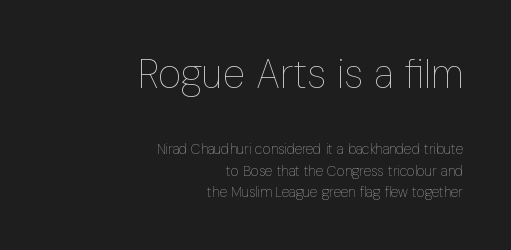
The image shows 40 px thin, condensed type, upright; set right-aligned, normal line spacing (1.51x), normal letter spacing, not underlined; the first (top) block is 2.86x larger; low stroke contrast and a medium x-height.
